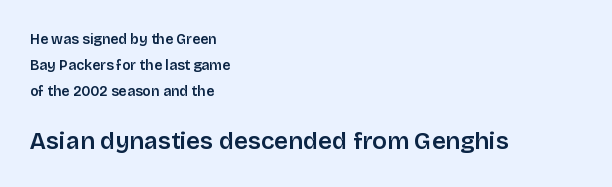
{"italic": "no", "bold": "semi", "underline": "no", "align": "left", "line_spacing_ratio": 1.84, "letter_spacing": "normal", "letter_spacing_em": 0.0, "larger_block": "second", "size_ratio": 1.71, "glyph_px": 24}
